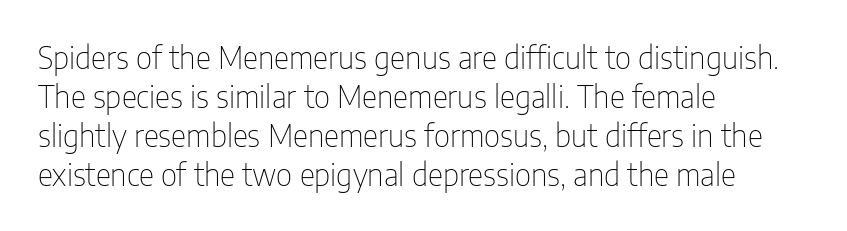
Q: Is the text bold? A: No.
Q: Is the text italic (slanted)? A: No, it is upright.
Q: Is the typeface a serif or a sans-serif typeface? A: Sans-serif.
Q: Is the text underlined? A: No.
Q: How is the paragraph aligned? A: Left-aligned.
Q: Is the spacing between letters normal or unusually wide? A: Normal.
Q: Is the spacing between lines tight, normal or loose? A: Normal.
Q: Width (condensed, normal, or wide)? A: Condensed.
Q: Stroke contrast? A: Low.
Q: x-height? A: Medium.
Q: Monospaced? A: No.
